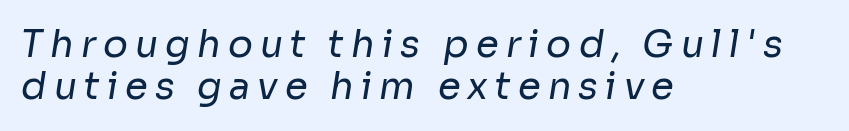
Q: Is the text bold? A: No.
Q: Is the typeface a serif or a sans-serif typeface? A: Sans-serif.
Q: Is the text underlined? A: No.
Q: How is the paragraph aligned? A: Left-aligned.
Q: Is the spacing between lines tight, normal or loose? A: Tight.
Q: Width (condensed, normal, or wide)? A: Normal.
Q: Stroke contrast? A: Low.
Q: x-height? A: Medium.
Q: Monospaced? A: No.
